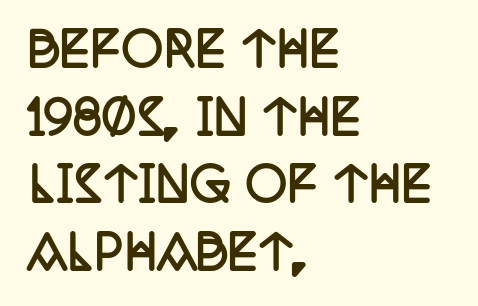
This rendering uses left alignment, leaving the right contour irregular. The type family on display is of the serif kind. Strong, thick strokes mark this as bold type. Here the designer chose a conventional face with non-uniform glyph widths. This is the regular roman posture of the typeface.
